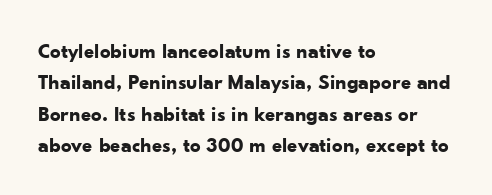
The passage shown is emphatically bold. The specimen reads as upright at a glance. Alignment: flush left. What stands out about the letter spacing? Nothing — it is the standard amount. The block of text has a typical density, with ordinary space between rows. The words here are not underlined.
